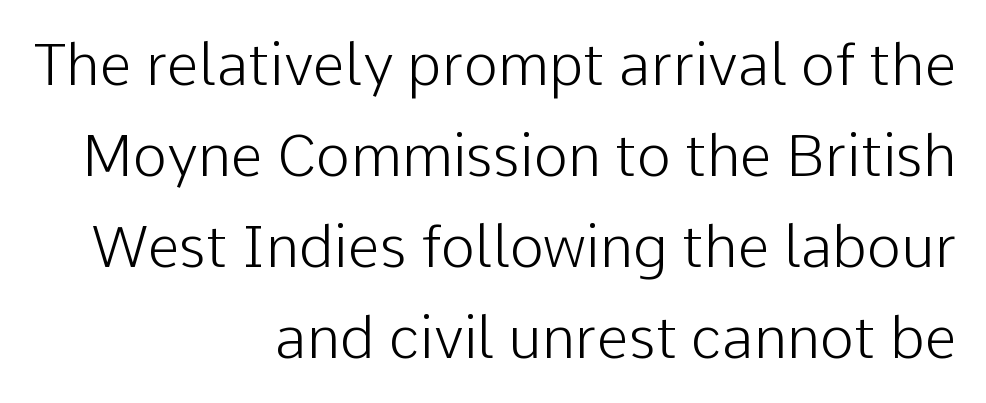
Nobody touched the tracking dial on this one. Each stroke keeps to a modest, everyday thickness or less. This rendering uses right alignment, leaving the left contour irregular. Line spacing here is normal. Only glyphs here, with clear space below each row.
